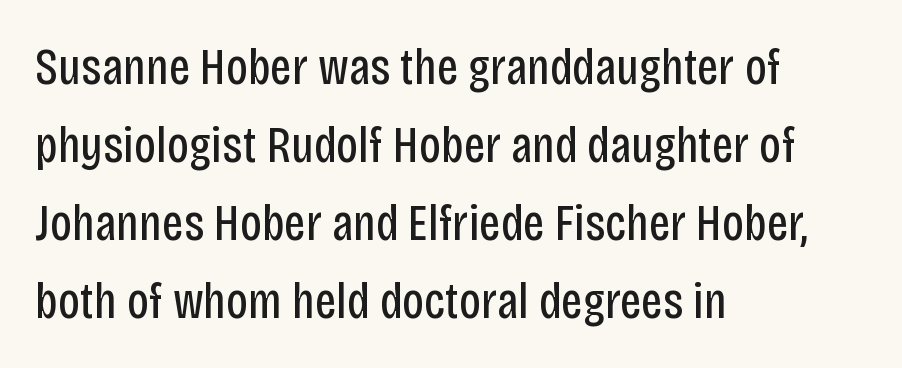
{"serif": "no", "italic": "no", "bold": "no", "weight": "regular", "width": "condensed", "stroke_contrast": "low", "x_height": "large", "monospaced": "no", "underline": "no", "align": "left", "line_spacing": "normal", "line_spacing_ratio": 1.5, "letter_spacing": "normal", "letter_spacing_em": 0.0, "glyph_px": 52}
